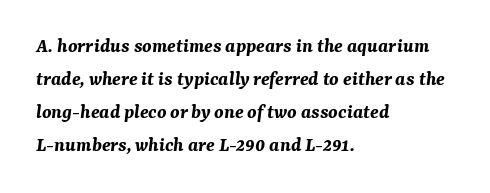
{"italic": "yes", "lean": "right", "slant_degrees": 7, "bold": "yes", "underline": "no", "align": "left", "line_spacing": "normal", "line_spacing_ratio": 1.57, "letter_spacing": "normal", "letter_spacing_em": 0.0, "glyph_px": 21}
